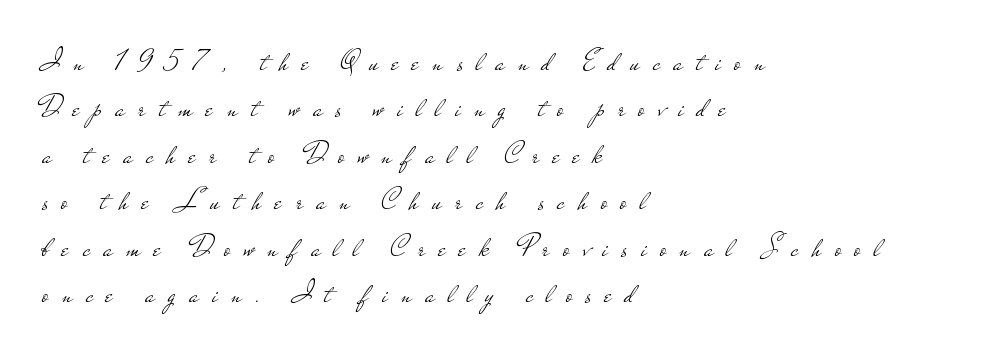
The font family rendered here belongs to the sans-serif group. Tracking value appears strongly positive — letters spread wide. A student would call this left alignment; a typographer would say flush left, rag right. Rule under the text: the space is simply empty.
